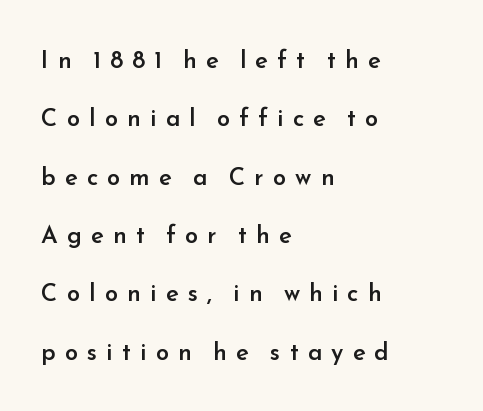
{"italic": "no", "bold": "semi", "underline": "no", "align": "left", "line_spacing": "loose", "line_spacing_ratio": 2.43, "letter_spacing": "wide", "letter_spacing_em": 0.38, "glyph_px": 24}
